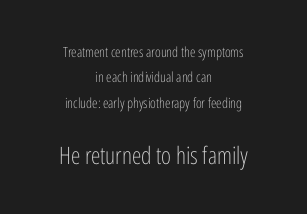
The image shows 24 px text type, upright; set centered, line spacing 1.82x, normal letter spacing, not underlined; the second (bottom) block is 1.71x larger.
